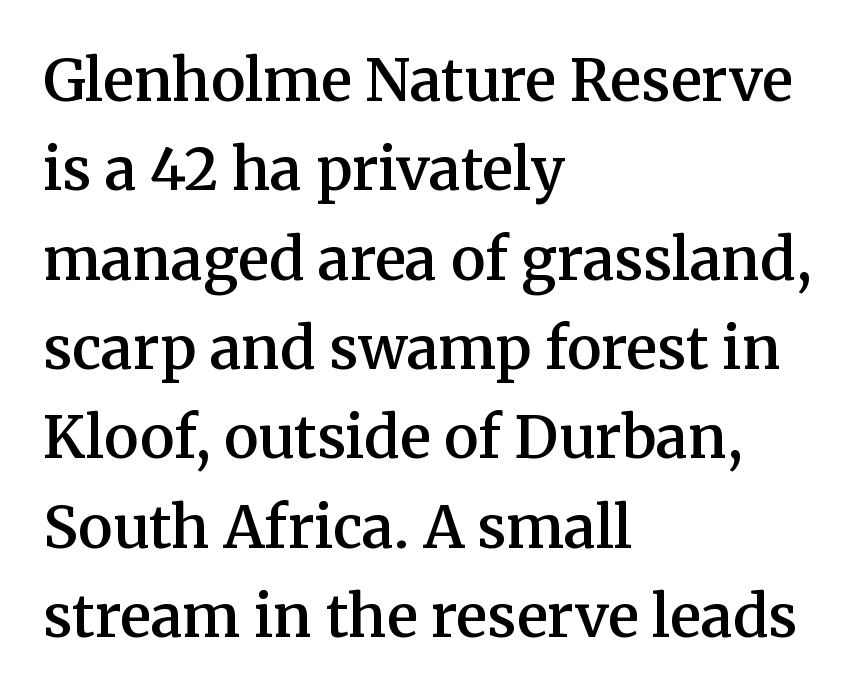
{"serif": "yes", "italic": "no", "bold": "semi", "weight": "semibold", "width": "normal", "stroke_contrast": "medium", "x_height": "medium", "monospaced": "no", "underline": "no", "align": "left", "line_spacing": "normal", "line_spacing_ratio": 1.54, "letter_spacing": "normal", "letter_spacing_em": 0.0, "glyph_px": 58}
